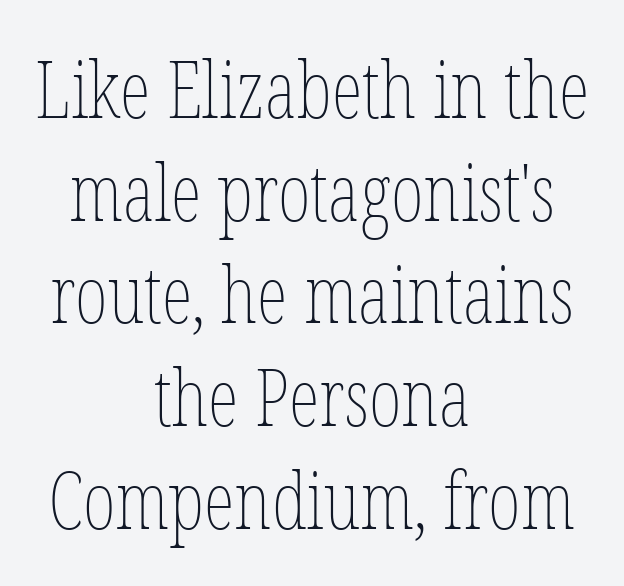
The image shows 79 px thin, condensed type, upright; set centered, normal line spacing (1.3x), normal letter spacing, not underlined; low stroke contrast and a medium x-height.
